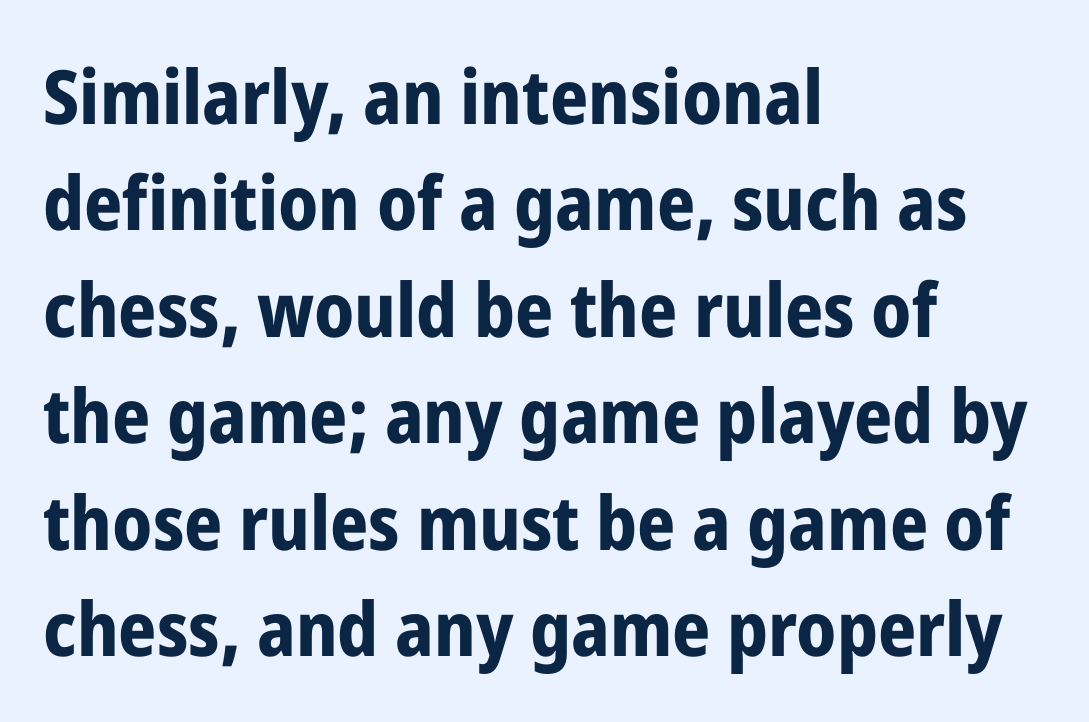
The glyphs have the mass of a bold cut. Leftover space on each line is placed entirely after the last word. Type without underlining. One glance says typical: line gaps are just what's usual.
